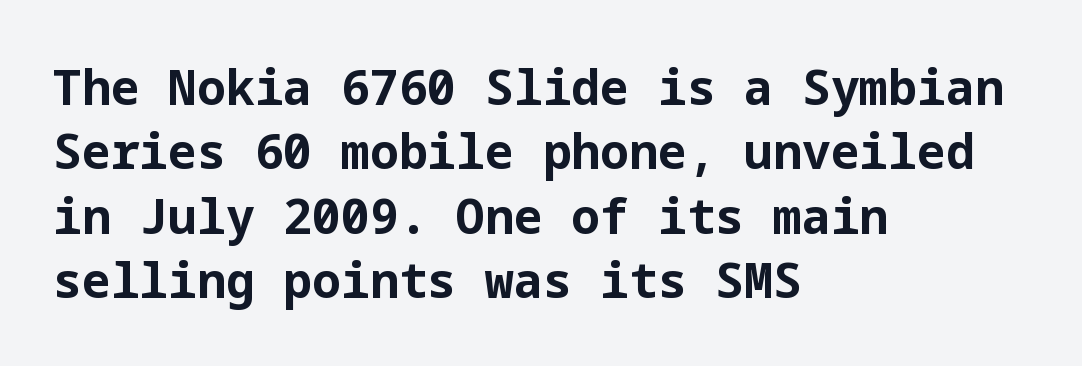
The image shows 48 px bold sans-serif type, upright; set left-aligned, normal line spacing (1.34x), normal letter spacing, not underlined; low stroke contrast and a medium x-height.
